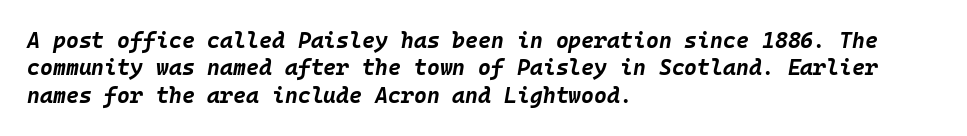
The image shows 22 px bold type, italic (leaning right); set left-aligned, line spacing 1.24x, normal letter spacing, not underlined.
